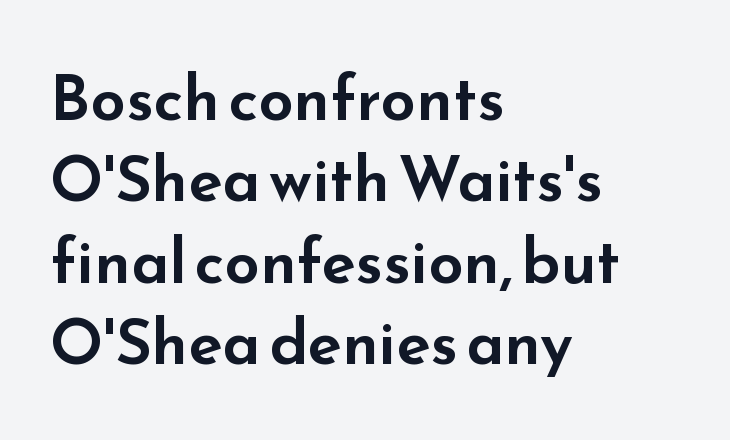
Plain, unruled lines of type. A typesetter would label this face a sans. The letterforms sit shoulder to shoulder at normal distance. The letters stand upright; this is a roman face. Does the copy run flush right? No — it runs flush left.
